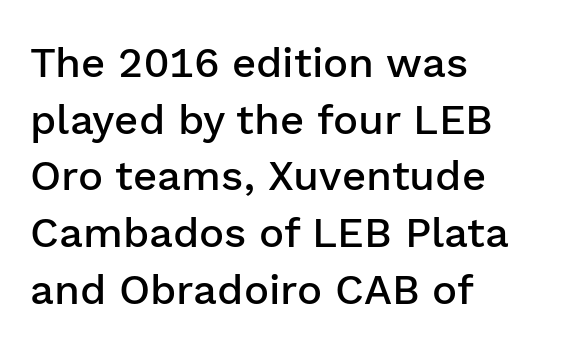
Q: Is the text bold? A: Semi-bold.
Q: Is the text italic (slanted)? A: No, it is upright.
Q: Is the typeface a serif or a sans-serif typeface? A: Sans-serif.
Q: Is the text underlined? A: No.
Q: How is the paragraph aligned? A: Left-aligned.
Q: Is the spacing between letters normal or unusually wide? A: Normal.
Q: Is the spacing between lines tight, normal or loose? A: Normal.
Q: Width (condensed, normal, or wide)? A: Normal.
Q: Stroke contrast? A: Low.
Q: x-height? A: Medium.
Q: Monospaced? A: No.
